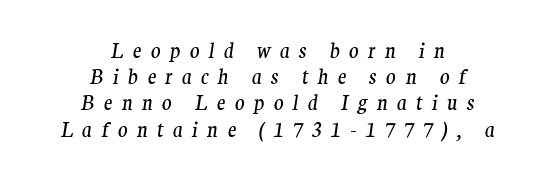
No extra ink here — the face is not bold. In terms of letterspacing, this is a distinctly airy, spread setting. How would I describe the line gaps? Plain and ordinary. Rendered with sloped, italic letterforms. Beneath every word, the page is bare.
